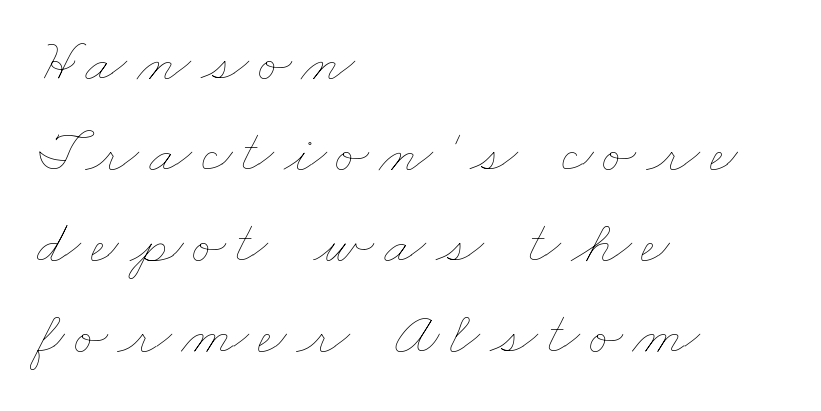
The image shows 62 px thin, wide type; set left-aligned, normal line spacing (1.47x), not underlined; low stroke contrast and a small x-height.
